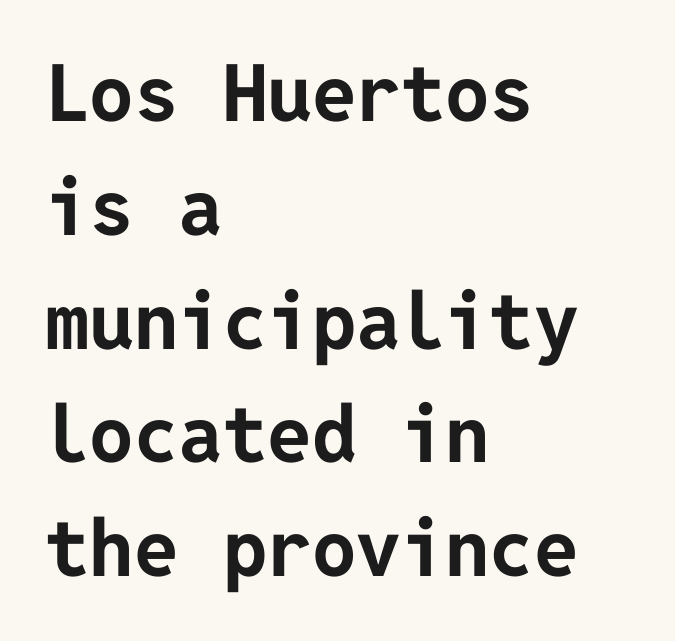
The image shows 79 px bold sans-serif type, upright; set left-aligned, normal line spacing (1.44x), normal letter spacing, not underlined; low stroke contrast and a medium x-height.
